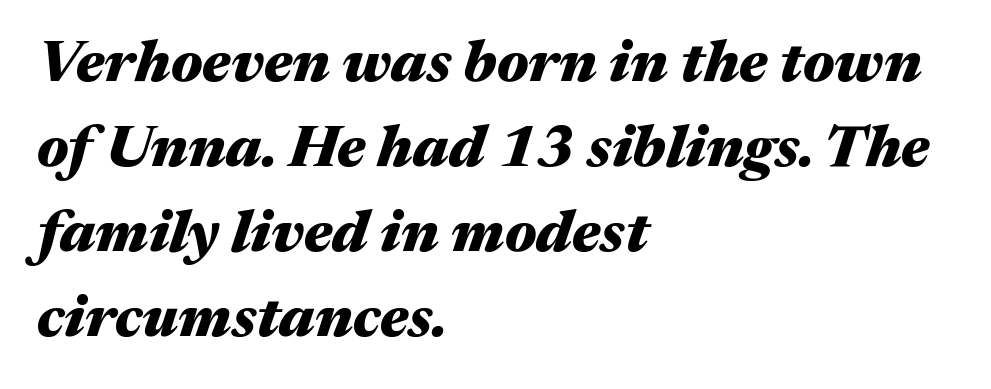
The image shows 59 px heavy, wide type, italic (leaning right); set left-aligned, normal line spacing (1.44x), normal letter spacing, not underlined; medium stroke contrast and a medium x-height.
